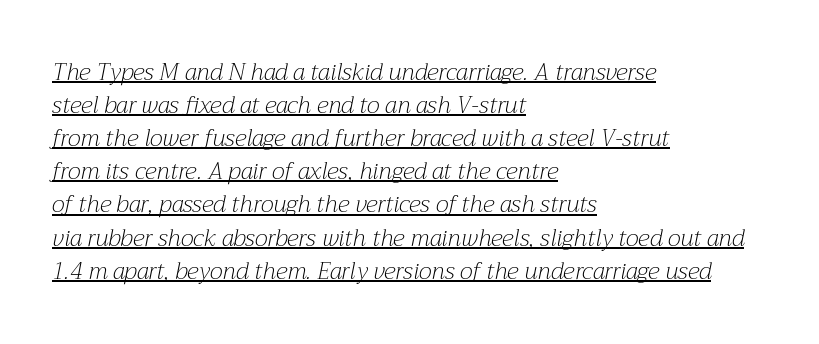
The type is set solid horizontally, with unmodified tracking. The rag falls on the right side of this text block. Like a heading marked for emphasis, these lines bear an underscore. Compared with typical paragraphs, the rows here are spaced about the same. Weight class: somewhere from thin through regular.
